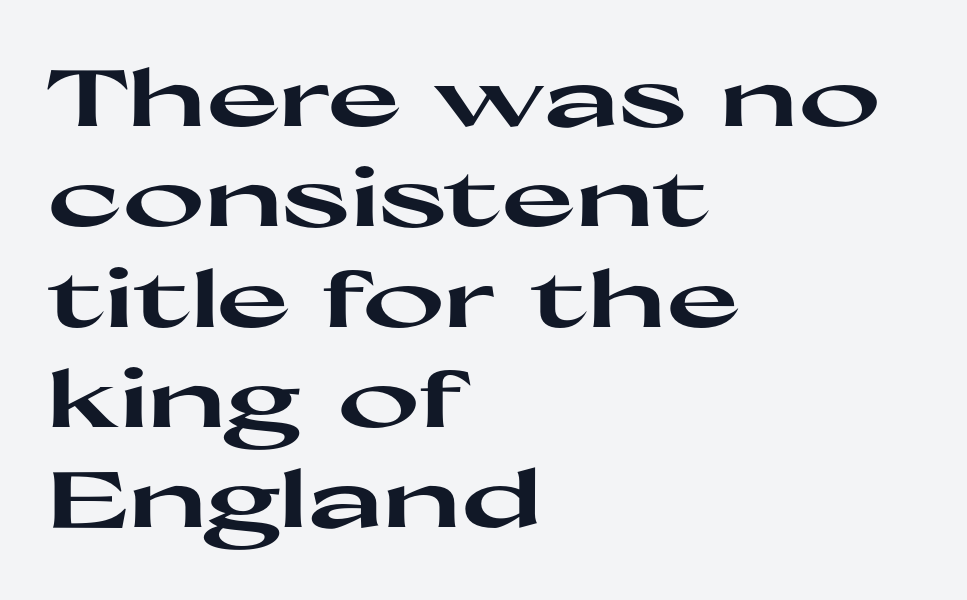
{"serif": "no", "italic": "no", "bold": "yes", "weight": "heavy", "width": "wide", "stroke_contrast": "high", "x_height": "medium", "monospaced": "no", "underline": "no", "align": "left", "line_spacing": "normal", "line_spacing_ratio": 1.27, "letter_spacing": "normal", "letter_spacing_em": 0.0, "glyph_px": 79}
